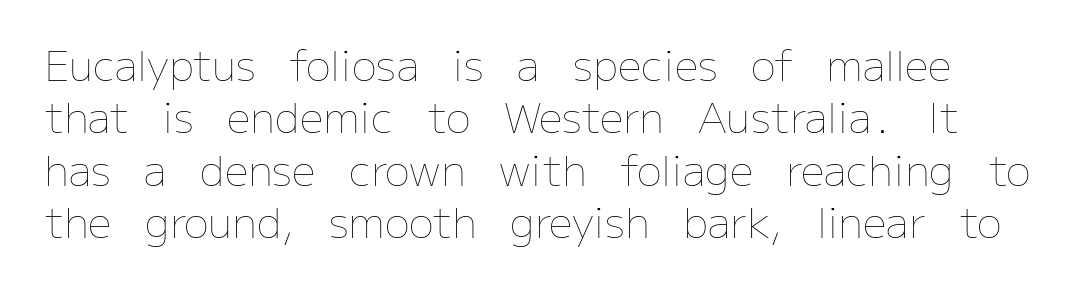
Q: Is the text bold? A: No.
Q: Is the text italic (slanted)? A: No, it is upright.
Q: Is the text underlined? A: No.
Q: Is the spacing between letters normal or unusually wide? A: Normal.
Q: Is the spacing between lines tight, normal or loose? A: Normal.
Q: Width (condensed, normal, or wide)? A: Normal.
Q: Stroke contrast? A: Low.
Q: x-height? A: Medium.
Q: Monospaced? A: No.
